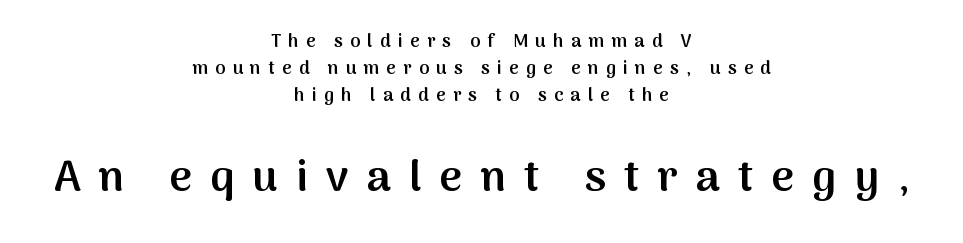
Inter-character spacing is expanded well beyond the font's built-in metrics. Rendered with straight, roman letterforms. The leading is moderate, giving the passage an even texture. In terms of weight, the rendering is demibold, just under bold. This sample has the flowing, uneven cadence of proportional lettering.
